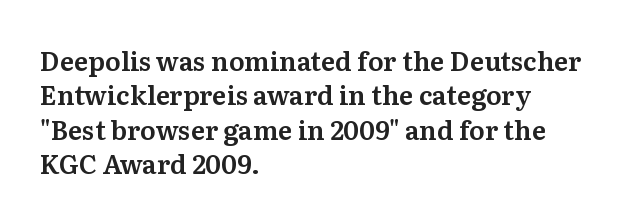
Here the glyphs are tracked normally, forming tight word shapes. Notice how the passage keeps a crisp vertical edge on the left only. A normal amount of white space separates one row of letters from the next. The string is rendered with underlining switched off.
